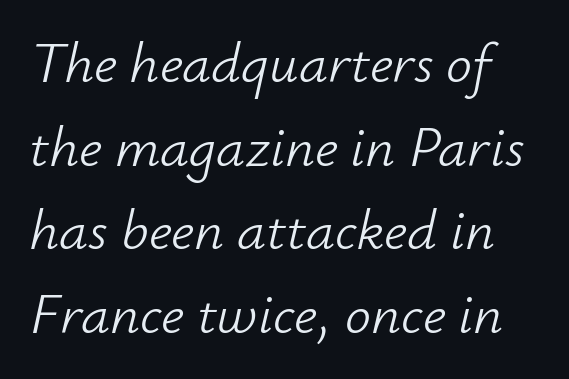
The image shows 58 px light type, italic (leaning right); set normal line spacing (1.44x), normal letter spacing, not underlined; low stroke contrast and a small x-height.
